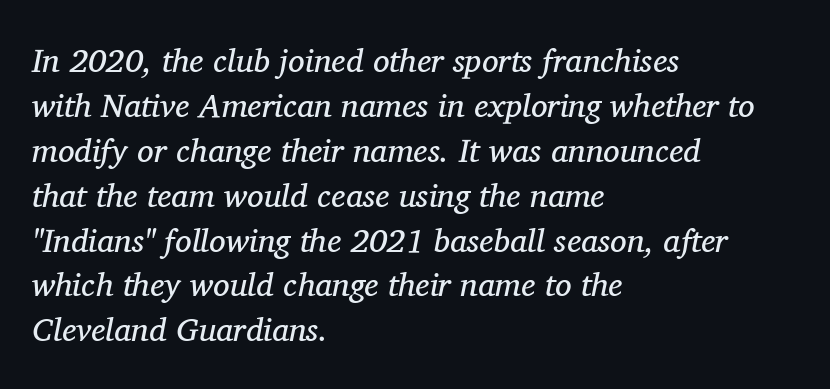
{"serif": "yes", "italic": "yes", "lean": "right", "slant_degrees": 11, "bold": "no", "weight": "regular", "width": "normal", "stroke_contrast": "medium", "x_height": "medium", "monospaced": "no", "underline": "no", "align": "left", "line_spacing": "normal", "line_spacing_ratio": 1.36, "letter_spacing": "normal", "letter_spacing_em": 0.0, "glyph_px": 33}
